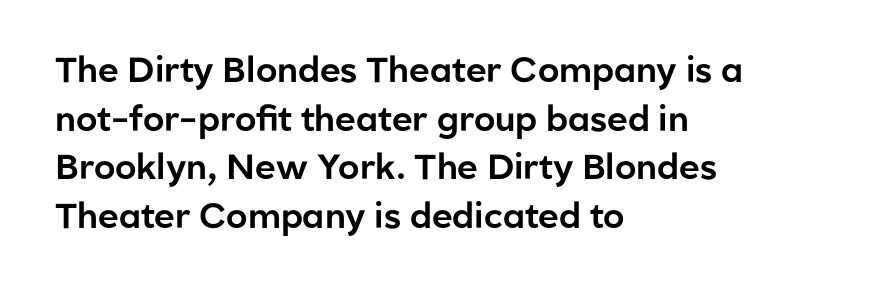
What's the leading like? Ordinary, nothing unusual. Clear beneath every line of the passage. Font category for this specimen: sans-serif. The paragraph shown leans on its left margin. Each letter keeps its own natural width here, so spacing adapts to shape. This rendering leaves character spacing at its baseline value.
